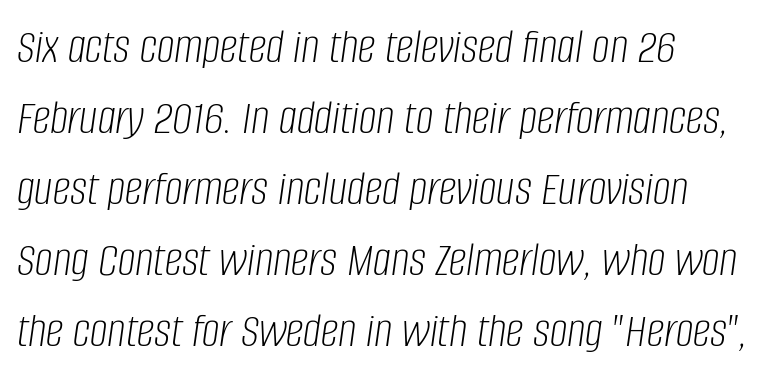
The image shows 50 px light, condensed type, italic (leaning right); set left-aligned, normal line spacing (1.42x), normal letter spacing, not underlined; low stroke contrast and a large x-height.
